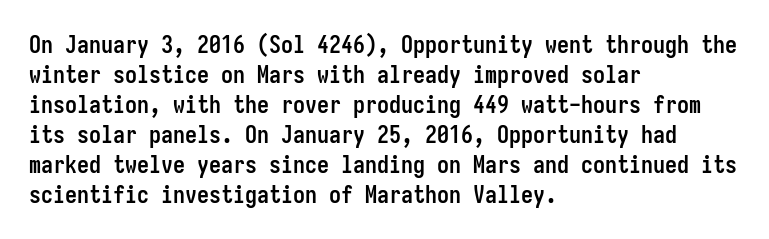
The characters look thick and weighty, a clear bold. Rows of type keep a routine distance in the vertical direction. Each word holds together tightly as a unit, with standard inter-letter gaps. Does the copy run flush right? No — it runs flush left. Beneath every word, the page is bare.
